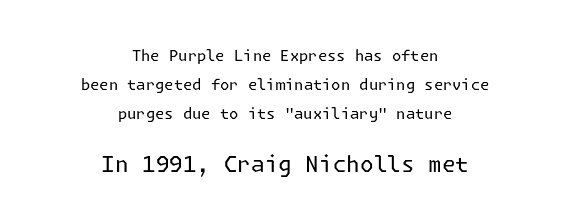
The designer dialed line spacing up above the default. This rendering features lettering with no underline. Size contrast runs from small at the top to large at the bottom. In CSS terms this would be text-align: center.
